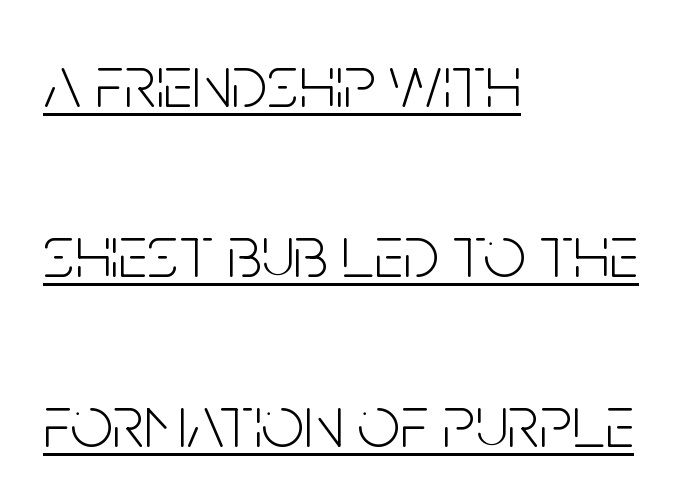
Students, observe the line beneath the letters — that is underlining. Horizontally, the lines are justified to the leading edge only. This sample uses a sans-serif face. These lines are rendered in a variable-pitch font. The letters stand upright; this is a roman face. The type is set solid horizontally, with unmodified tracking.
